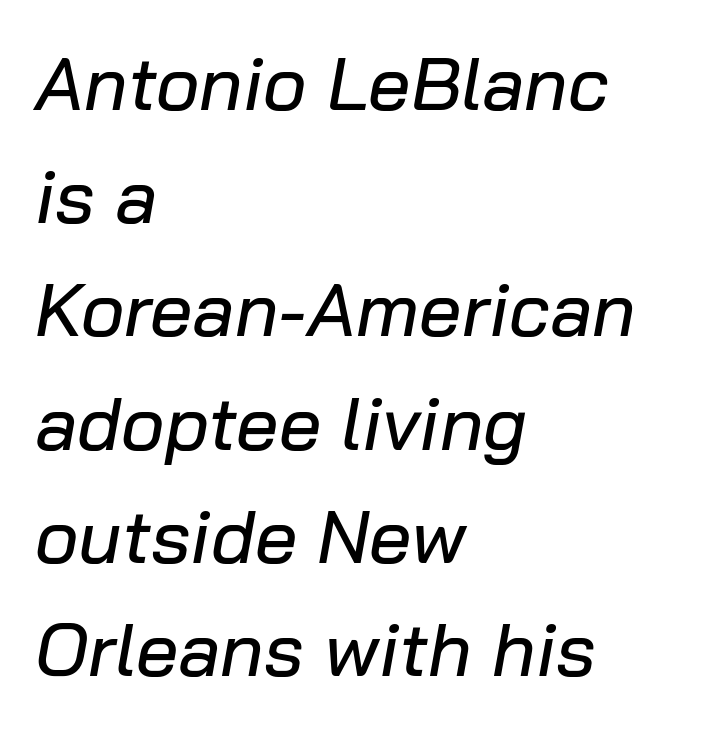
The image shows 75 px text type, italic (leaning right); set left-aligned, normal line spacing (1.51x), normal letter spacing, not underlined; low stroke contrast and a medium x-height.
